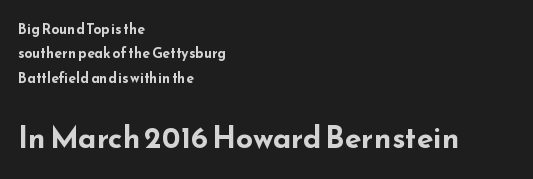
Q: Is the text bold? A: Yes.
Q: Is the text italic (slanted)? A: No, it is upright.
Q: Is the typeface a serif or a sans-serif typeface? A: Sans-serif.
Q: Is the text underlined? A: No.
Q: How is the paragraph aligned? A: Left-aligned.
Q: Is the spacing between letters normal or unusually wide? A: Normal.
Q: Which block of text is set in a larger size, the first (top) or the second (bottom)? A: The second (bottom) one.
Q: Width (condensed, normal, or wide)? A: Wide.
Q: Stroke contrast? A: Low.
Q: x-height? A: Small.
Q: Monospaced? A: No.
